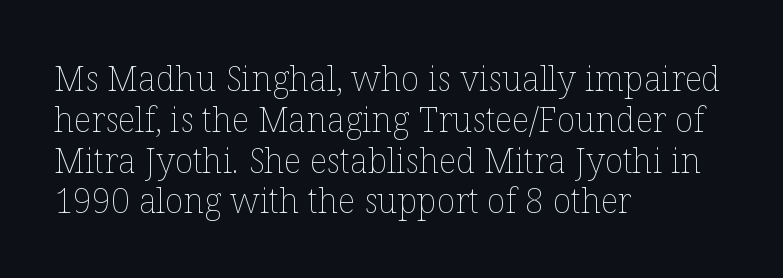
The image shows 34 px thin type, upright; set left-aligned, line spacing 1.2x, normal letter spacing, not underlined; low stroke contrast and a medium x-height.
